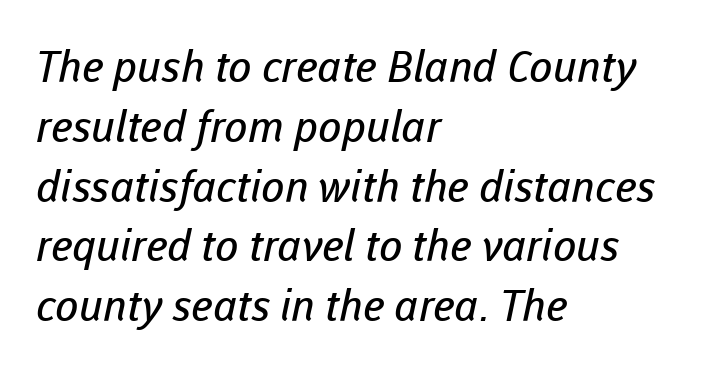
The image shows 43 px regular-weight sans-serif type; set left-aligned, normal line spacing (1.39x), normal letter spacing, not underlined; low stroke contrast and a medium x-height.
